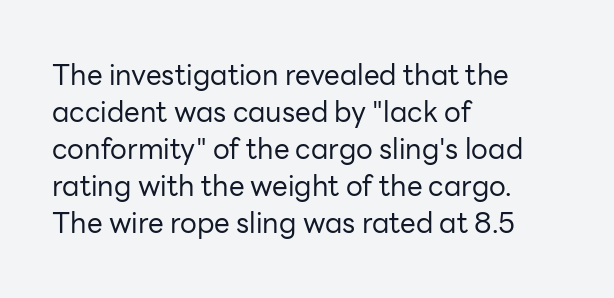
{"serif": "no", "italic": "no", "bold": "no", "weight": "regular", "width": "normal", "stroke_contrast": "low", "x_height": "medium", "monospaced": "no", "underline": "no", "align": "left", "line_spacing": "normal", "line_spacing_ratio": 1.32, "letter_spacing": "normal", "letter_spacing_em": 0.0, "glyph_px": 28}
